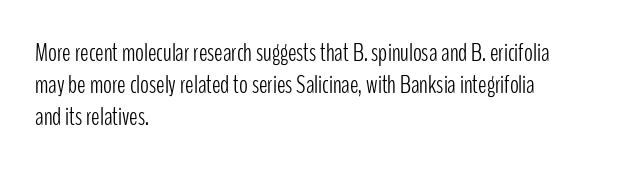
Q: Is the text bold? A: No.
Q: Is the text italic (slanted)? A: No, it is upright.
Q: Is the text underlined? A: No.
Q: How is the paragraph aligned? A: Left-aligned.
Q: Is the spacing between letters normal or unusually wide? A: Normal.
